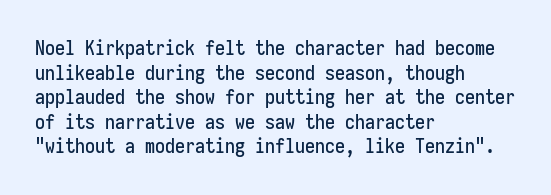
Here the glyphs are tracked normally, forming tight word shapes. The baseline area is clear. Ascenders rise straight up at ninety degrees. These lines stack with their left ends in a neat column.
